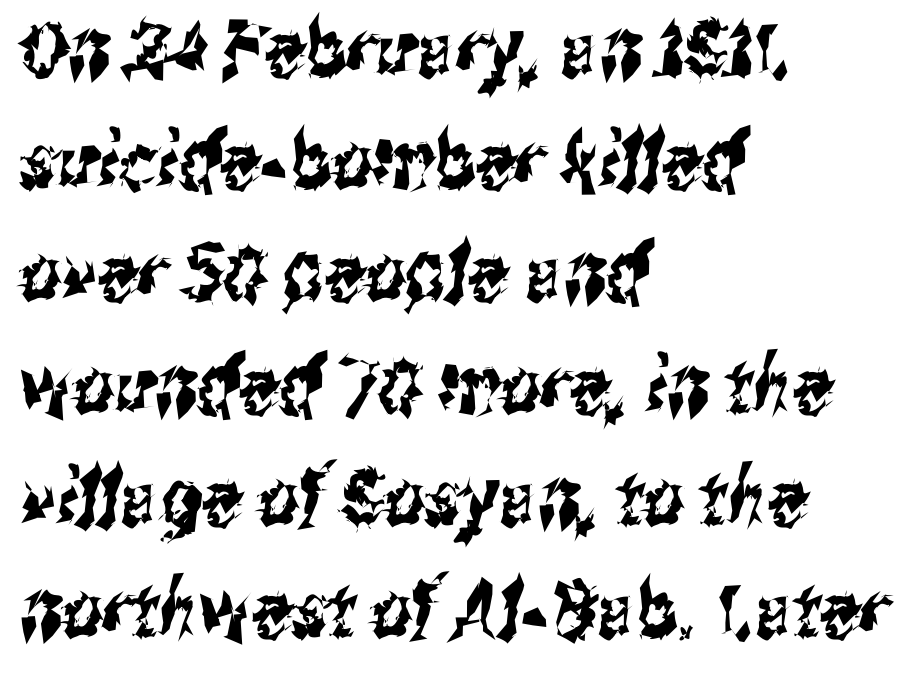
Q: Is the typeface a serif or a sans-serif typeface? A: Sans-serif.
Q: Is the text underlined? A: No.
Q: How is the paragraph aligned? A: Left-aligned.
Q: Is the spacing between letters normal or unusually wide? A: Normal.
Q: Is the spacing between lines tight, normal or loose? A: Normal.
Q: Width (condensed, normal, or wide)? A: Condensed.
Q: Stroke contrast? A: Medium.
Q: x-height? A: Medium.
Q: Monospaced? A: No.
